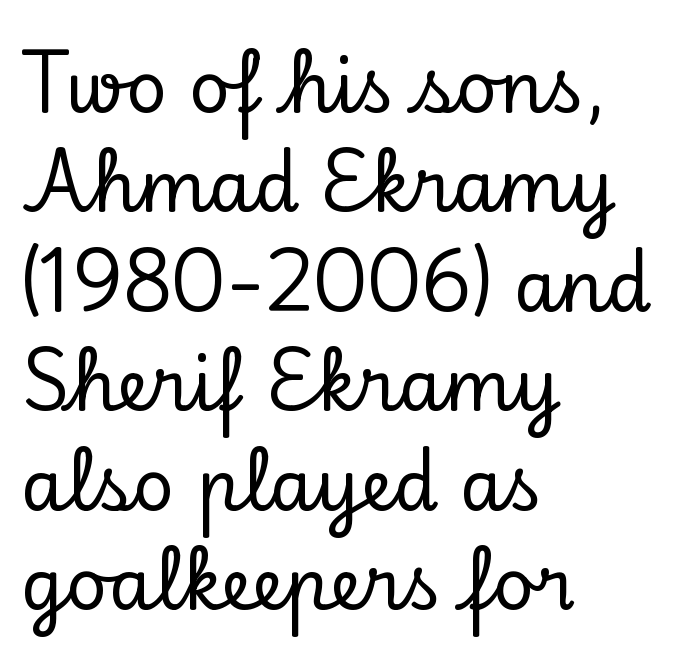
Here the designer chose a conventional face with non-uniform glyph widths. Anything drawn beneath the words? Only blank space. Quick note: not italic, upright. The ragged edge is on the right, which tells us the setting is flush left.
